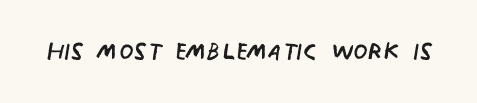
{"serif": "no", "bold": "no", "weight": "regular", "width": "condensed", "stroke_contrast": "low", "x_height": "large", "monospaced": "no", "underline": "no", "letter_spacing": "normal", "letter_spacing_em": 0.0, "glyph_px": 33}
